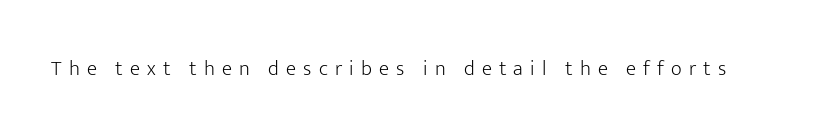
The image shows 21 px text type, upright; set unusually wide letter spacing (+0.34 em), not underlined.
